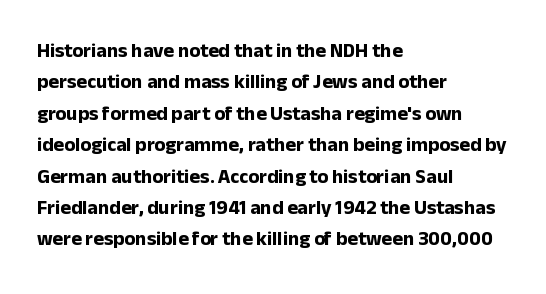
{"italic": "no", "bold": "yes", "underline": "no", "align": "left", "line_spacing": "normal", "line_spacing_ratio": 1.57, "letter_spacing": "normal", "letter_spacing_em": 0.0, "glyph_px": 20}
